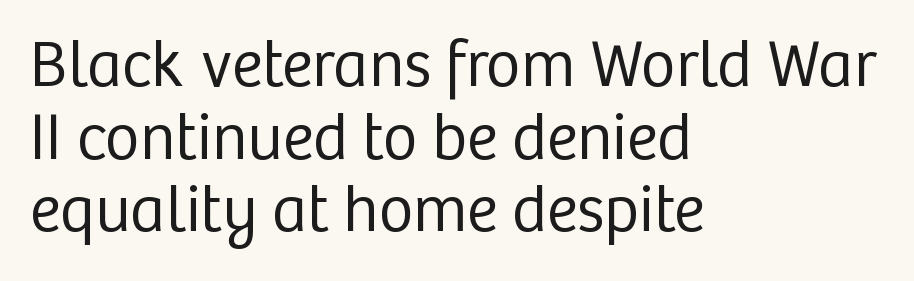
The image shows 66 px regular-weight sans-serif type, upright; set left-aligned, tight line spacing (1.1x), normal letter spacing, not underlined; low stroke contrast and a medium x-height.
